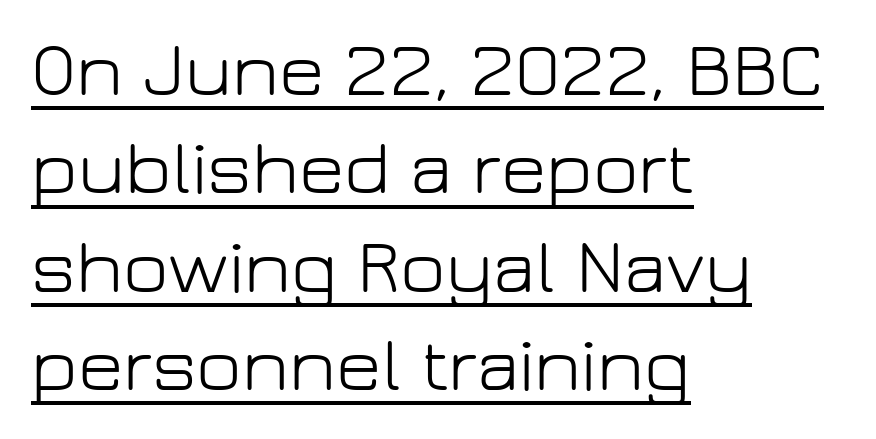
The image shows 78 px light sans-serif type, upright; set left-aligned, normal line spacing (1.26x), normal letter spacing, underlined; low stroke contrast and a medium x-height.
